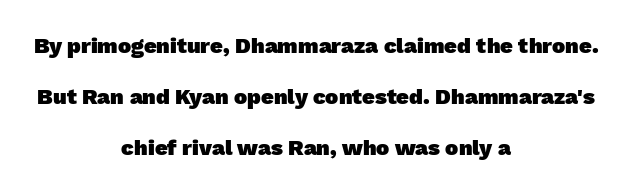
Q: Is the text bold? A: Yes.
Q: Is the text underlined? A: No.
Q: How is the paragraph aligned? A: Centered.
Q: Is the spacing between letters normal or unusually wide? A: Normal.
Q: Is the spacing between lines tight, normal or loose? A: Loose.
